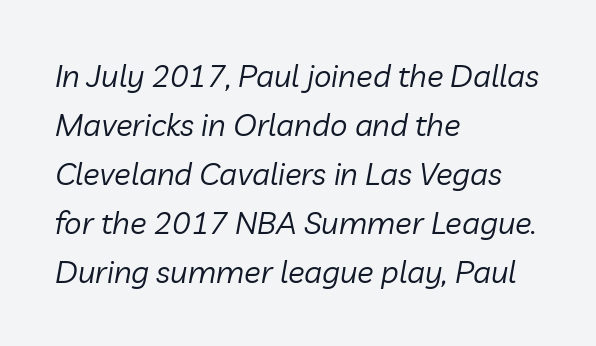
Regular leading. This rendering leaves character spacing at its baseline value. Emphasis-style slanted type is in use. The face looks like a standard text weight, possibly lighter. Check the space under the baseline: it is left empty.
